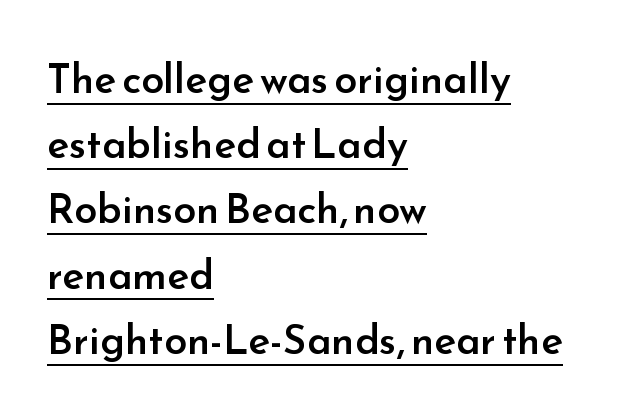
The image shows 41 px semibold sans-serif type, upright; set left-aligned, normal line spacing (1.59x), normal letter spacing, underlined; low stroke contrast and a small x-height.
